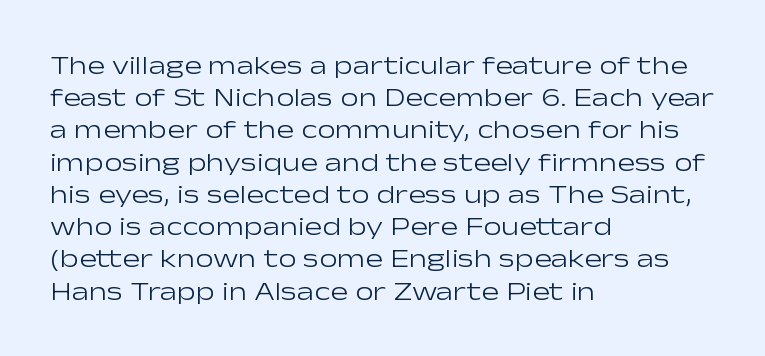
No letter is thick-stroked: the sample isn't bold. The lettering stays uniformly vertical, giving the passage a roman look. This sample uses plain, unmodified letter spacing. These lines stack with their left ends in a neat column. The gap between lines stays unmarked.
